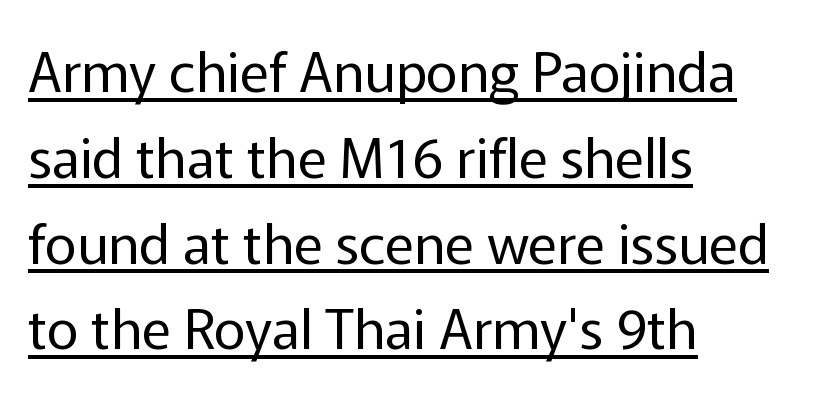
Q: Is the text bold? A: No.
Q: Is the text italic (slanted)? A: No, it is upright.
Q: Is the typeface a serif or a sans-serif typeface? A: Sans-serif.
Q: Is the text underlined? A: Yes.
Q: How is the paragraph aligned? A: Left-aligned.
Q: Is the spacing between letters normal or unusually wide? A: Normal.
Q: Is the spacing between lines tight, normal or loose? A: Normal.
Q: Width (condensed, normal, or wide)? A: Normal.
Q: Stroke contrast? A: Low.
Q: x-height? A: Medium.
Q: Monospaced? A: No.
